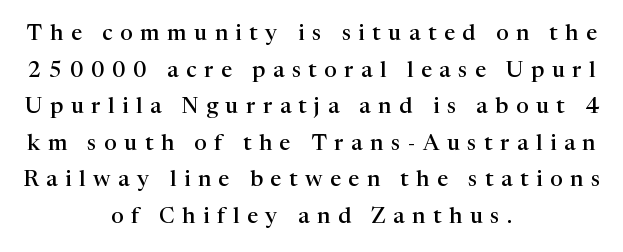
Q: Is the text bold? A: Semi-bold.
Q: Is the text italic (slanted)? A: No, it is upright.
Q: Is the text underlined? A: No.
Q: How is the paragraph aligned? A: Centered.
Q: Is the spacing between letters normal or unusually wide? A: Unusually wide.
Q: Is the spacing between lines tight, normal or loose? A: Normal.
